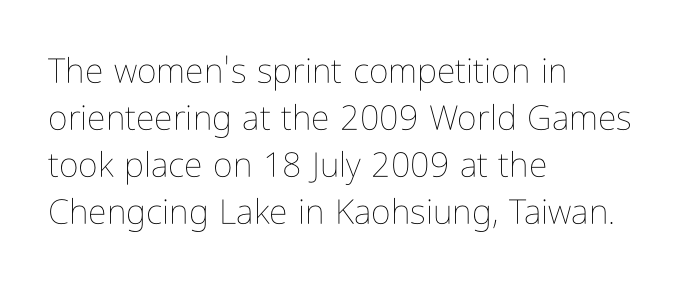
The image shows 34 px thin, condensed type, upright; set left-aligned, normal line spacing (1.38x), normal letter spacing, not underlined; low stroke contrast and a medium x-height.
